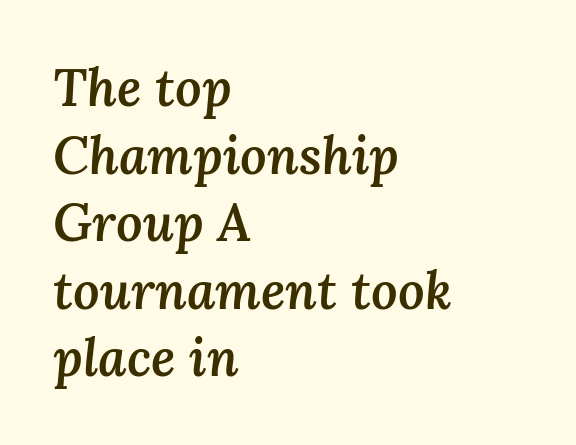
In terms of leading, this rendering sits right in the middle. The font's italic variant was chosen for this text. The space directly below the letters is spotless. These lines carry some extra weight — a demibold, not a full bold. The passage shown is typed in a proportional face where columns would drift. Words appear dense and cohesive because spacing is normal.
